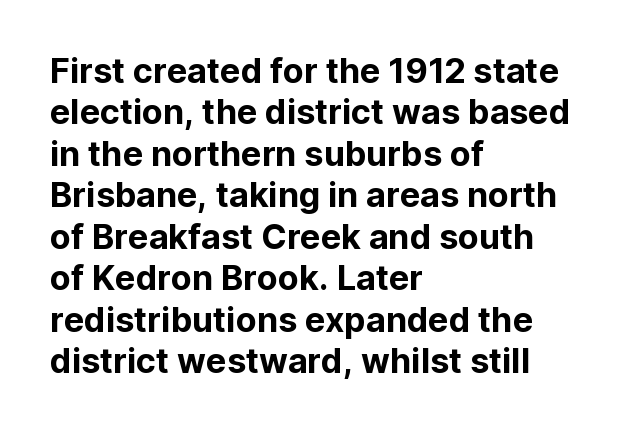
The image shows 34 px sans-serif type, upright; set left-aligned, line spacing 1.22x, normal letter spacing, not underlined; low stroke contrast and a medium x-height.
